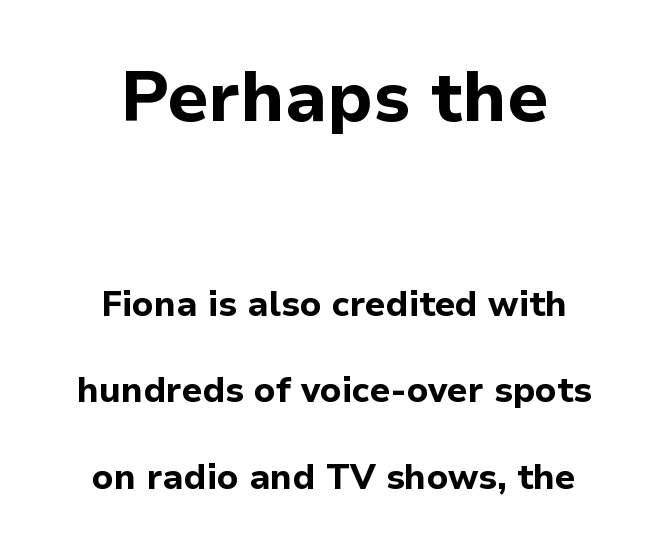
This is sans-serif lettering, the kind often seen on screens and signage. Rendered with straight, roman letterforms. Quick note: interline space is abundant. The face used here has the dense, thick strokes of a bold. These lines stack symmetrically, like a column narrowing and widening about its center.
